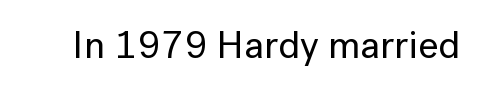
{"serif": "no", "italic": "no", "width": "normal", "stroke_contrast": "low", "x_height": "medium", "monospaced": "no", "underline": "no", "letter_spacing": "normal", "letter_spacing_em": 0.0, "glyph_px": 39}
